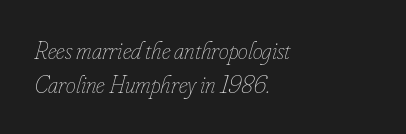
Italic: yes, the glyphs are oblique. The compositor pushed each line to the left boundary. Standard letterfit; no display-style spreading of the glyphs. One glance says typical: line gaps are just what's usual. The face looks like a standard text weight, possibly lighter. Check the space under the baseline: it is left empty.
